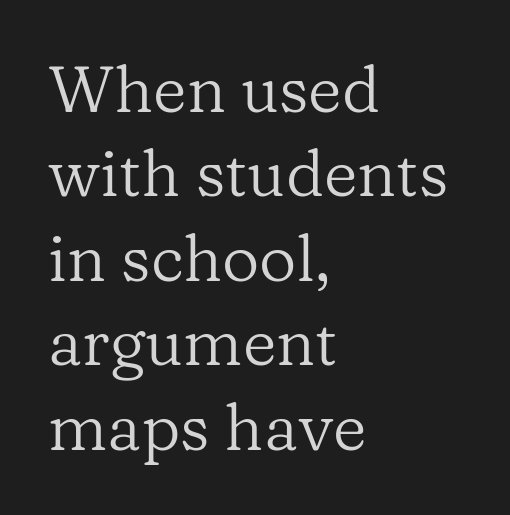
{"serif": "yes", "italic": "no", "bold": "no", "weight": "regular", "width": "normal", "stroke_contrast": "low", "x_height": "medium", "monospaced": "no", "underline": "no", "align": "left", "line_spacing": "normal", "line_spacing_ratio": 1.3, "letter_spacing": "normal", "letter_spacing_em": 0.0, "glyph_px": 65}
